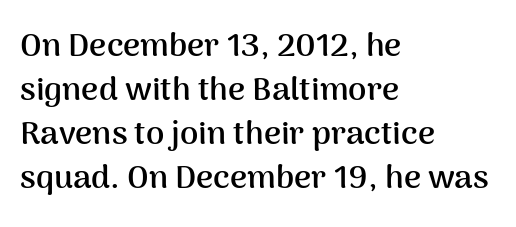
{"serif": "no", "italic": "no", "bold": "yes", "weight": "semibold", "width": "normal", "stroke_contrast": "medium", "x_height": "medium", "monospaced": "no", "underline": "no", "align": "left", "line_spacing": "normal", "line_spacing_ratio": 1.33, "letter_spacing": "normal", "letter_spacing_em": 0.0, "glyph_px": 33}
